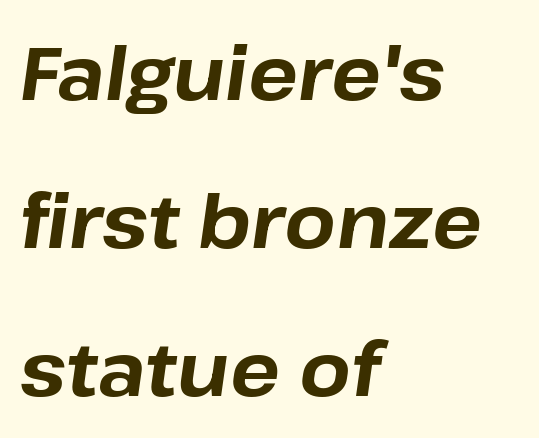
{"italic": "yes", "lean": "right", "slant_degrees": 8, "bold": "yes", "weight": "bold", "width": "normal", "stroke_contrast": "low", "x_height": "medium", "monospaced": "no", "underline": "no", "align": "left", "line_spacing": "loose", "line_spacing_ratio": 2.0, "letter_spacing": "normal", "letter_spacing_em": 0.0, "glyph_px": 74}
